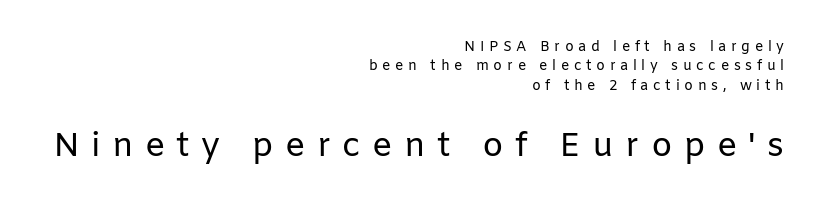
The image shows 34 px regular-weight sans-serif type, upright; set right-aligned, normal line spacing (1.39x), unusually wide letter spacing (+0.33 em), not underlined; the second (bottom) block is 2.43x larger; low stroke contrast and a medium x-height.
